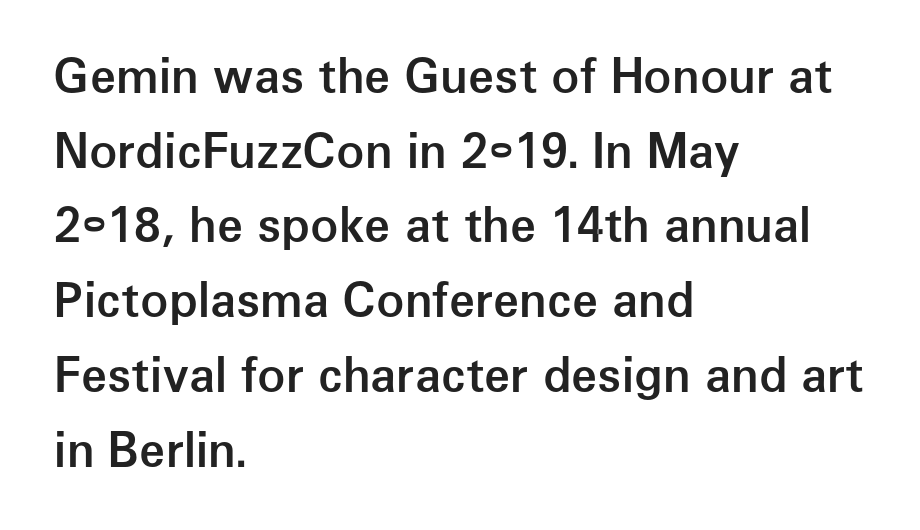
The image shows 47 px semibold sans-serif type, upright; set left-aligned, normal line spacing (1.59x), normal letter spacing, not underlined; low stroke contrast and a medium x-height.
